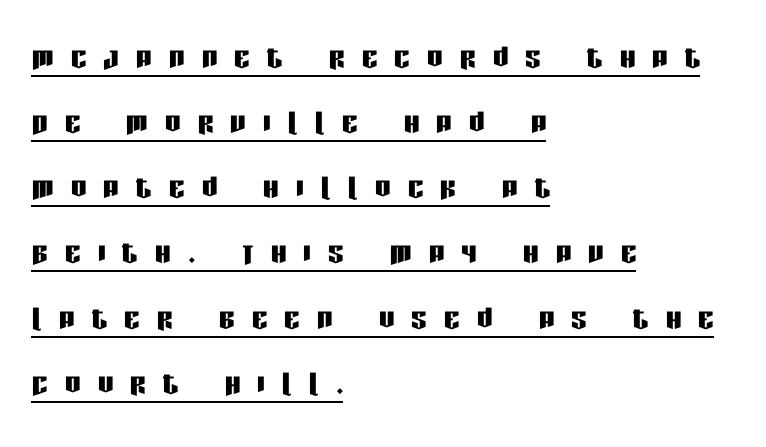
This sample is left-justified, so line endings fall wherever the words run out. In terms of letterspacing, this is a distinctly airy, spread setting. Students, observe the line beneath the letters — that is underlining. The block of text has a typical density, with ordinary space between rows.
